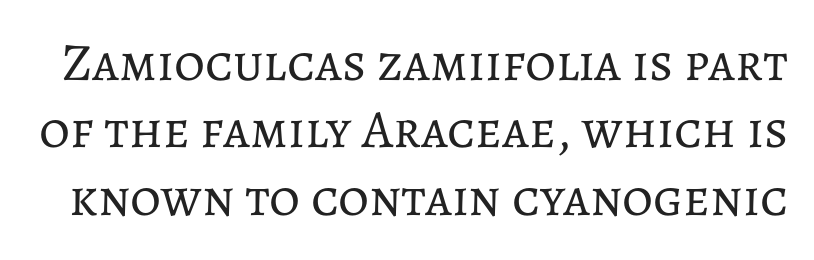
Q: Is the text bold? A: No.
Q: Is the text italic (slanted)? A: No, it is upright.
Q: Is the text underlined? A: No.
Q: Is the spacing between letters normal or unusually wide? A: Normal.
Q: Is the spacing between lines tight, normal or loose? A: Normal.
Q: Width (condensed, normal, or wide)? A: Normal.
Q: Stroke contrast? A: Low.
Q: x-height? A: Medium.
Q: Monospaced? A: No.
